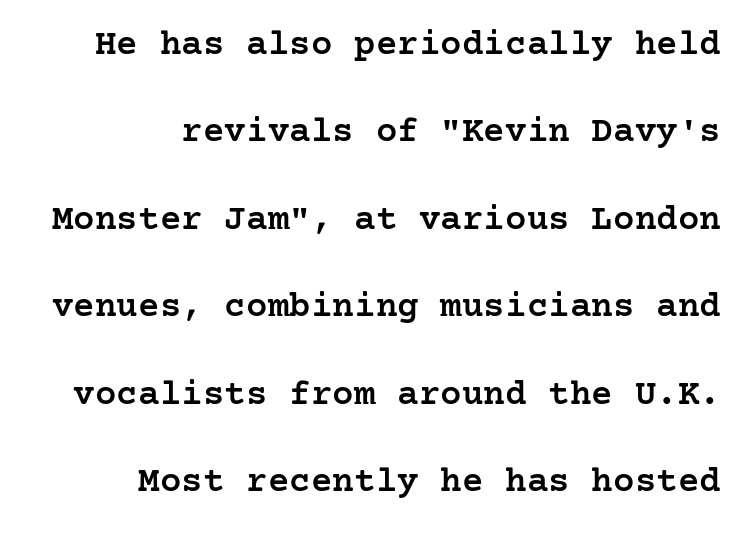
Q: Is the text bold? A: Semi-bold.
Q: Is the text italic (slanted)? A: No, it is upright.
Q: Is the typeface a serif or a sans-serif typeface? A: Serif.
Q: Is the text underlined? A: No.
Q: How is the paragraph aligned? A: Right-aligned.
Q: Is the spacing between letters normal or unusually wide? A: Normal.
Q: Is the spacing between lines tight, normal or loose? A: Loose.
Q: Width (condensed, normal, or wide)? A: Normal.
Q: Stroke contrast? A: Low.
Q: x-height? A: Medium.
